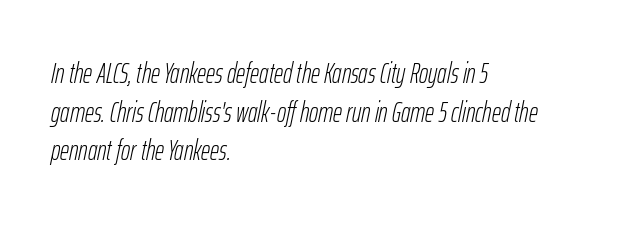
A typesetter would call this zero additional tracking. Character widths vary here, with narrow letters taking less room than wide ones. The block of text has a typical density, with ordinary space between rows. The glyphs look as if they've been sheared to an angle. A light-to-regular cut is what we see here. Leftover space on each line is placed entirely after the last word.
